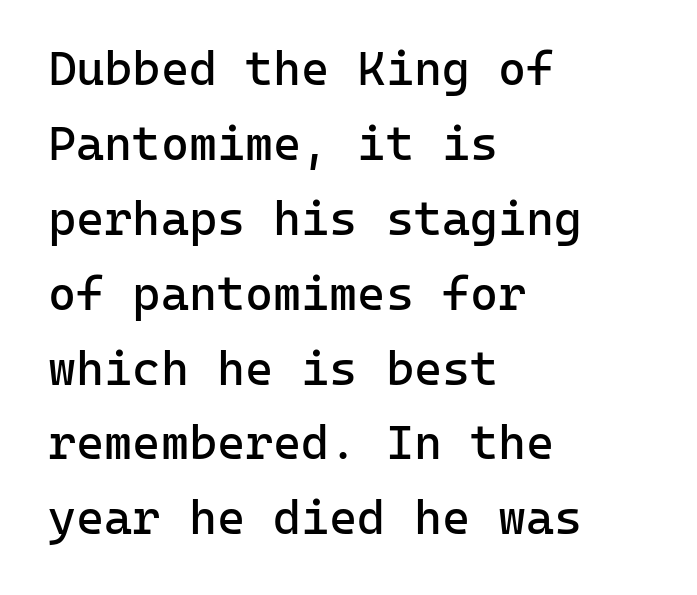
Every character here occupies the same horizontal width, giving the sample a typewriter-like rhythm. Each letter's strokes conclude bluntly, with no projecting serifs. Posture: upright roman. The strip under each line holds only bare page.
